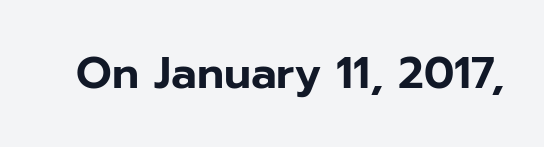
The image shows 44 px sans-serif type, upright; set normal letter spacing, not underlined; low stroke contrast and a medium x-height.
